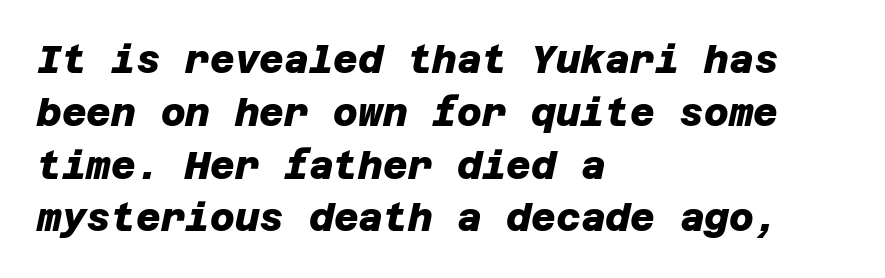
Q: Is the text bold? A: Yes.
Q: Is the typeface a serif or a sans-serif typeface? A: Sans-serif.
Q: Is the text underlined? A: No.
Q: How is the paragraph aligned? A: Left-aligned.
Q: Is the spacing between letters normal or unusually wide? A: Normal.
Q: Is the spacing between lines tight, normal or loose? A: Normal.
Q: Width (condensed, normal, or wide)? A: Normal.
Q: Stroke contrast? A: Low.
Q: x-height? A: Large.
